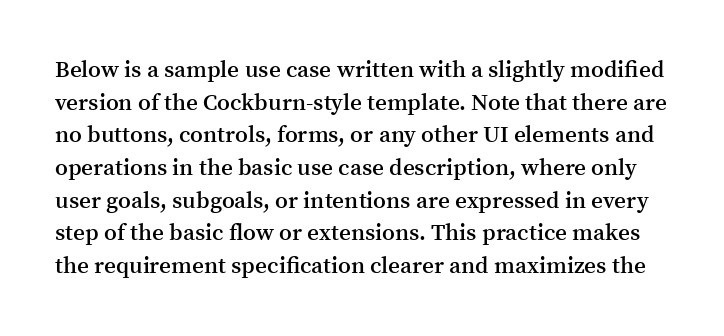
The leading is moderate, giving the passage an even texture. This rendering leaves character spacing at its baseline value. This is the in-between weight designers call semibold or demi. Italic? Not at all — the glyphs are vertical. Glance below the letters and you will spot only blank space.
